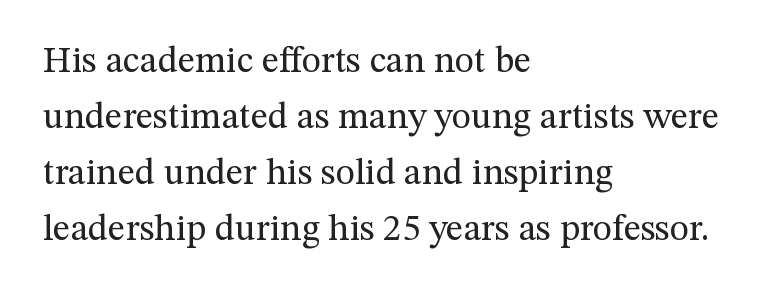
{"serif": "yes", "italic": "no", "bold": "no", "weight": "regular", "width": "normal", "stroke_contrast": "medium", "x_height": "medium", "monospaced": "no", "underline": "no", "align": "left", "line_spacing": "normal", "line_spacing_ratio": 1.51, "letter_spacing": "normal", "letter_spacing_em": 0.0, "glyph_px": 37}
